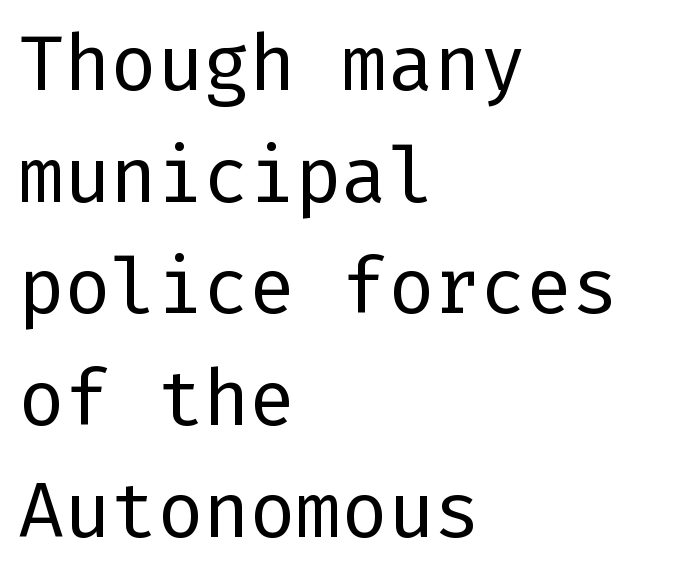
Stems here are at most as thick as an everyday book face. Does the lettering tilt? It doesn't — this is upright. Typeset ragged right — the left edge is the straight one. Nothing sits at the stroke ends, so this counts as sans-serif. Students, observe: this is what conventionally led text looks like. Spacing between characters is what you'd get straight out of the box.
